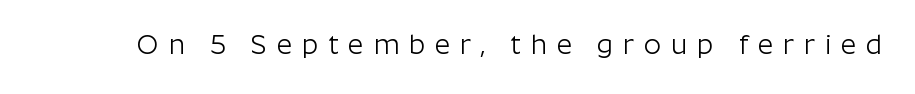
The cut favours lightness, reaching ordinary text weight at its darkest. The specimen omits any rule beneath the text block's lines. Is there any slant? The stems are plumb. A typesetter would call this heavily tracked-out type.
